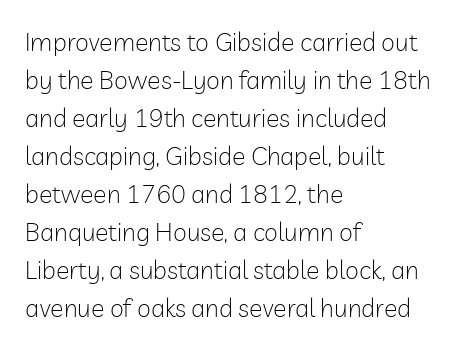
The font's upright variant was chosen for this text. The specimen omits any rule beneath the text block's lines. All the whitespace from short lines collects on the right. Tracking here is standard; glyphs follow each other at the usual distance.
